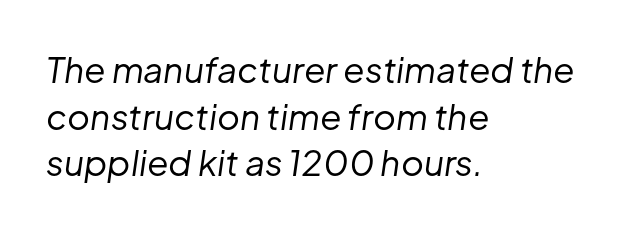
The image shows 35 px regular-weight type, italic (leaning right); set left-aligned, normal line spacing (1.33x), normal letter spacing, not underlined; low stroke contrast and a medium x-height.
